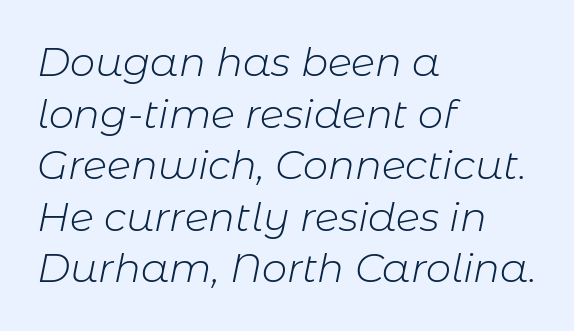
The text block is weighted toward the left margin, trailing off unevenly rightward. Letters have the restrained weight of plain body copy at most. Words float on clear page, feet unadorned. The leading is moderate, giving the passage an even texture.
